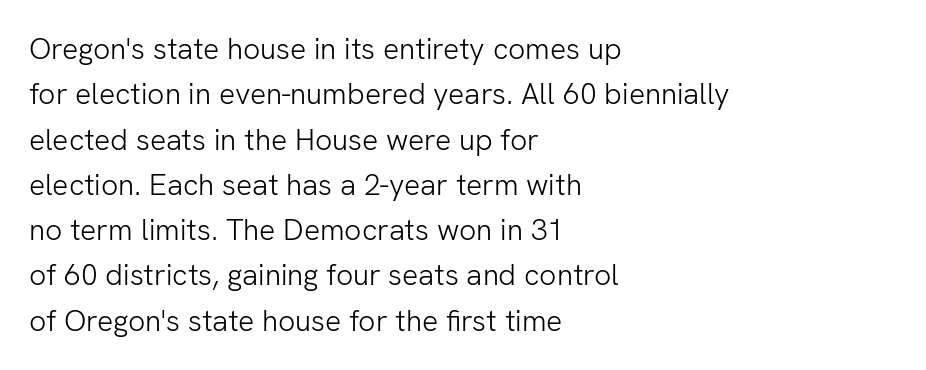
The letters stand upright; this is a roman face. The lines are quadded left. Each letter keeps its own natural width here, so spacing adapts to shape. This rendering leaves character spacing at its baseline value.
